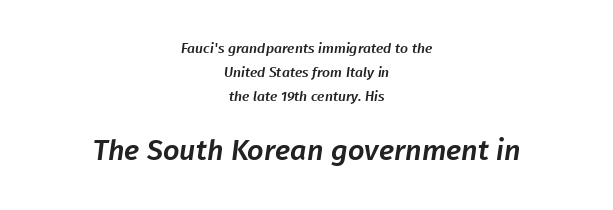
{"serif": "no", "width": "normal", "stroke_contrast": "low", "x_height": "medium", "monospaced": "no", "underline": "no", "align": "center", "line_spacing_ratio": 1.72, "letter_spacing": "normal", "letter_spacing_em": 0.0, "larger_block": "second", "size_ratio": 2.07, "glyph_px": 29}
